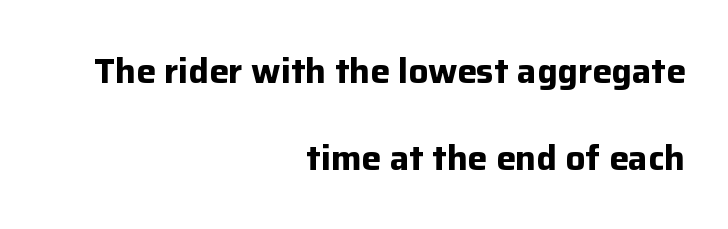
{"serif": "no", "italic": "no", "bold": "yes", "weight": "bold", "width": "normal", "stroke_contrast": "low", "x_height": "medium", "monospaced": "no", "underline": "no", "align": "right", "line_spacing": "loose", "line_spacing_ratio": 2.48, "letter_spacing": "normal", "letter_spacing_em": 0.0, "glyph_px": 35}
